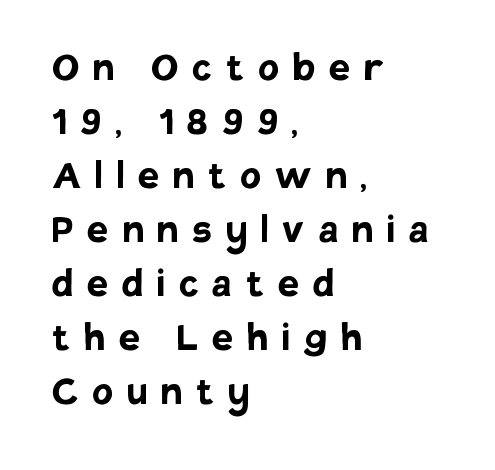
Each glyph is drawn with heavy, bold strokes. This block would grow much taller if given ordinary leading; it's compressed now. You can tell from the bare stems that sans-serif type was used. A typesetter would mark this as roman, not italic.
